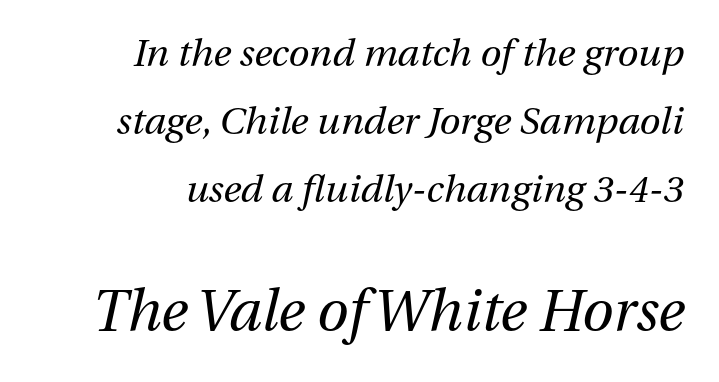
When letters slant like this, we call the style italic. Look at the tracking — it's just the regular setting, nothing added. Weight: regular or lighter. Words float on clear page, feet unadorned. Looks like regular typesetting: each glyph gets only the width it needs.
